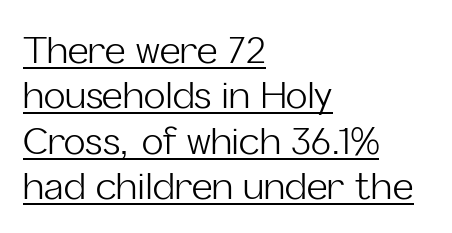
Q: Is the text bold? A: No.
Q: Is the text italic (slanted)? A: No, it is upright.
Q: Is the typeface a serif or a sans-serif typeface? A: Sans-serif.
Q: Is the text underlined? A: Yes.
Q: How is the paragraph aligned? A: Left-aligned.
Q: Is the spacing between letters normal or unusually wide? A: Normal.
Q: Is the spacing between lines tight, normal or loose? A: Normal.
Q: Width (condensed, normal, or wide)? A: Normal.
Q: Stroke contrast? A: Low.
Q: x-height? A: Medium.
Q: Monospaced? A: No.
